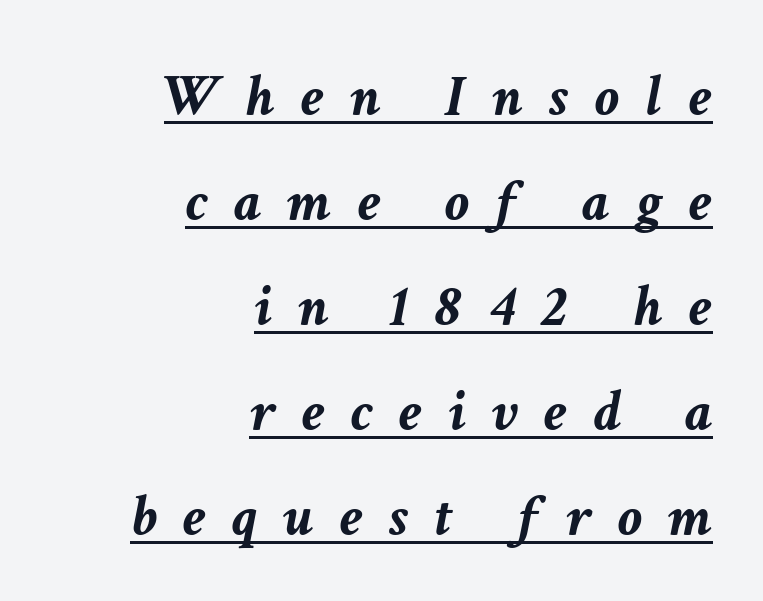
The image shows 60 px semibold type, italic (leaning right); set right-aligned, line spacing 1.75x, unusually wide letter spacing (+0.44 em), underlined; low stroke contrast and a medium x-height.
